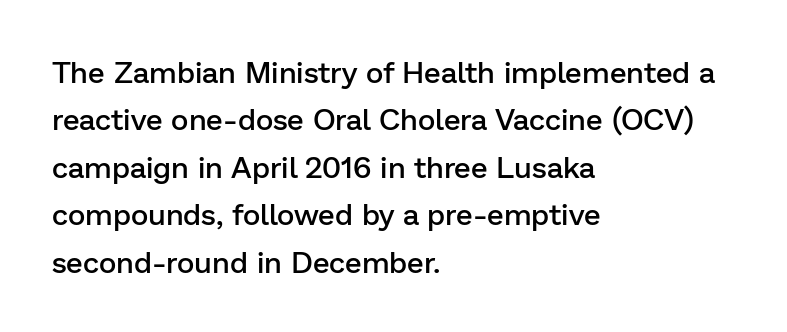
The image shows 30 px semibold sans-serif type, upright; set left-aligned, normal line spacing (1.58x), normal letter spacing, not underlined; low stroke contrast and a medium x-height.
